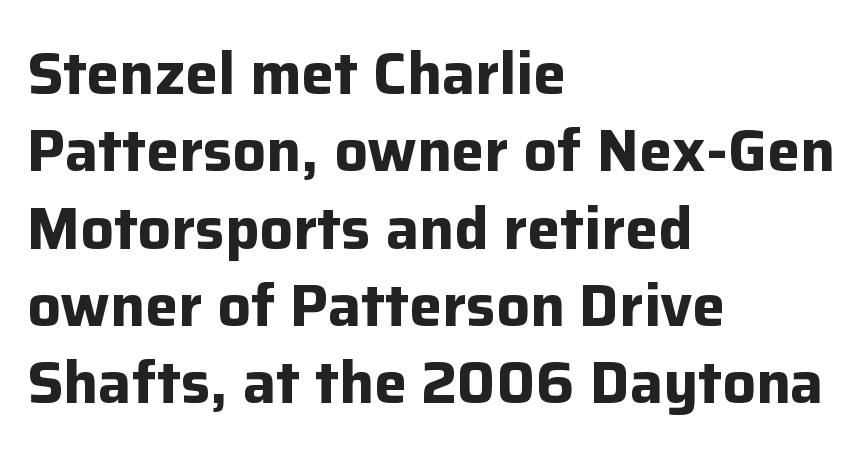
The image shows 59 px bold sans-serif type, upright; set left-aligned, normal line spacing (1.31x), normal letter spacing, not underlined; low stroke contrast and a medium x-height.
